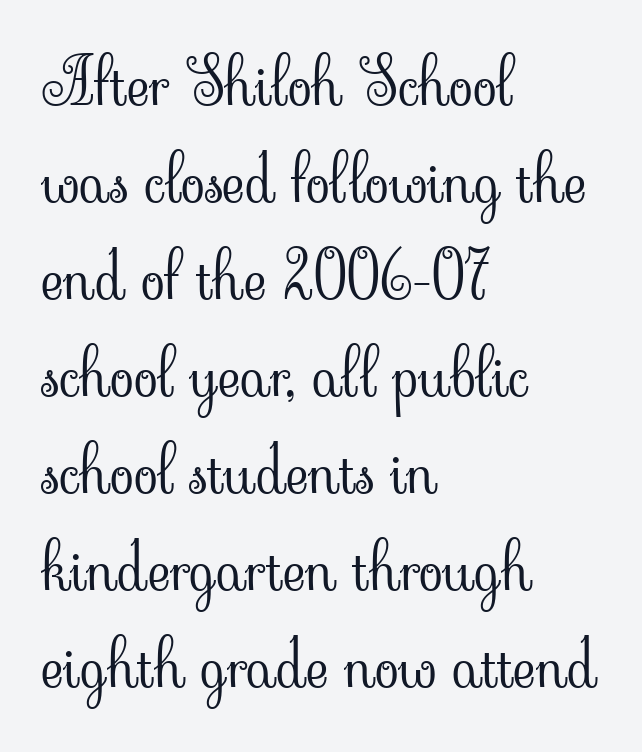
The image shows 63 px light serif type, upright; set left-aligned, normal line spacing (1.54x), normal letter spacing, not underlined; low stroke contrast and a small x-height.
